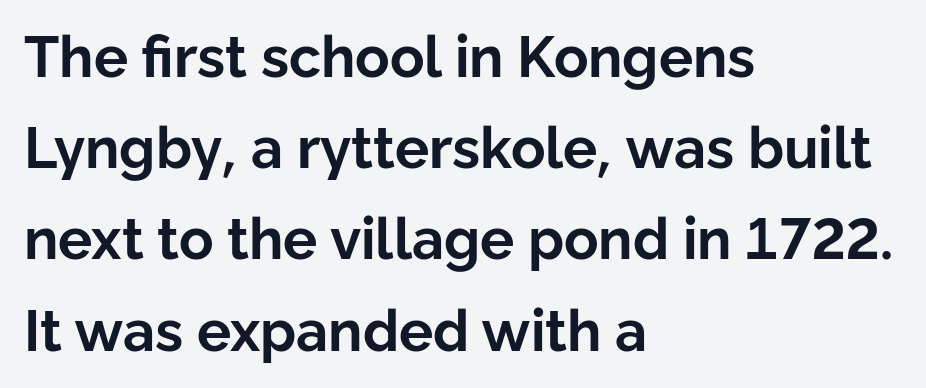
The image shows 57 px bold sans-serif type, upright; set left-aligned, normal line spacing (1.6x), normal letter spacing, not underlined; low stroke contrast and a medium x-height.
